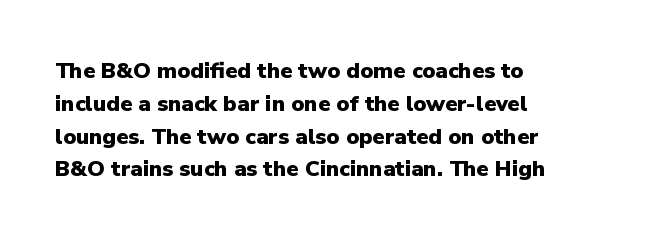
Q: Is the text bold? A: Yes.
Q: Is the text italic (slanted)? A: No, it is upright.
Q: Is the text underlined? A: No.
Q: How is the paragraph aligned? A: Left-aligned.
Q: Is the spacing between letters normal or unusually wide? A: Normal.
Q: Is the spacing between lines tight, normal or loose? A: Normal.
